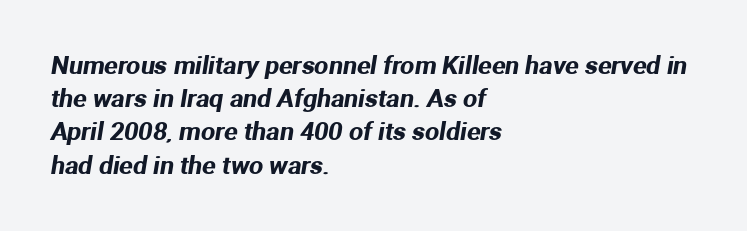
The image shows 25 px text type; set left-aligned, normal line spacing (1.33x), normal letter spacing, not underlined.
